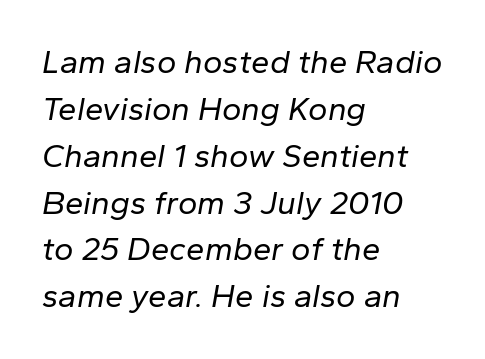
{"italic": "yes", "lean": "right", "slant_degrees": 10, "bold": "no", "weight": "regular", "width": "normal", "stroke_contrast": "low", "x_height": "medium", "monospaced": "no", "underline": "no", "align": "left", "line_spacing": "normal", "line_spacing_ratio": 1.42, "letter_spacing": "normal", "letter_spacing_em": 0.0, "glyph_px": 33}
